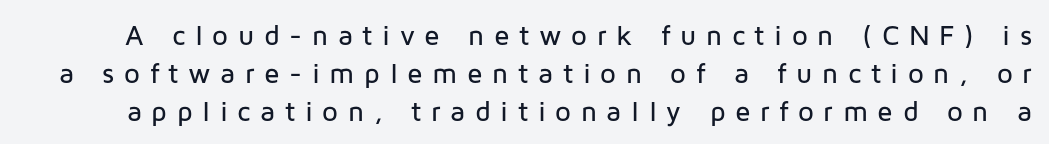
The image shows 28 px sans-serif type, upright; set normal line spacing (1.35x), unusually wide letter spacing (+0.34 em), not underlined; low stroke contrast and a medium x-height.
